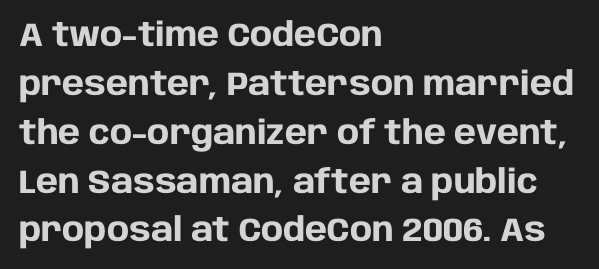
{"serif": "no", "italic": "no", "bold": "yes", "weight": "heavy", "width": "normal", "stroke_contrast": "low", "x_height": "large", "monospaced": "no", "underline": "no", "align": "left", "line_spacing": "normal", "line_spacing_ratio": 1.48, "letter_spacing": "normal", "letter_spacing_em": 0.0, "glyph_px": 33}
